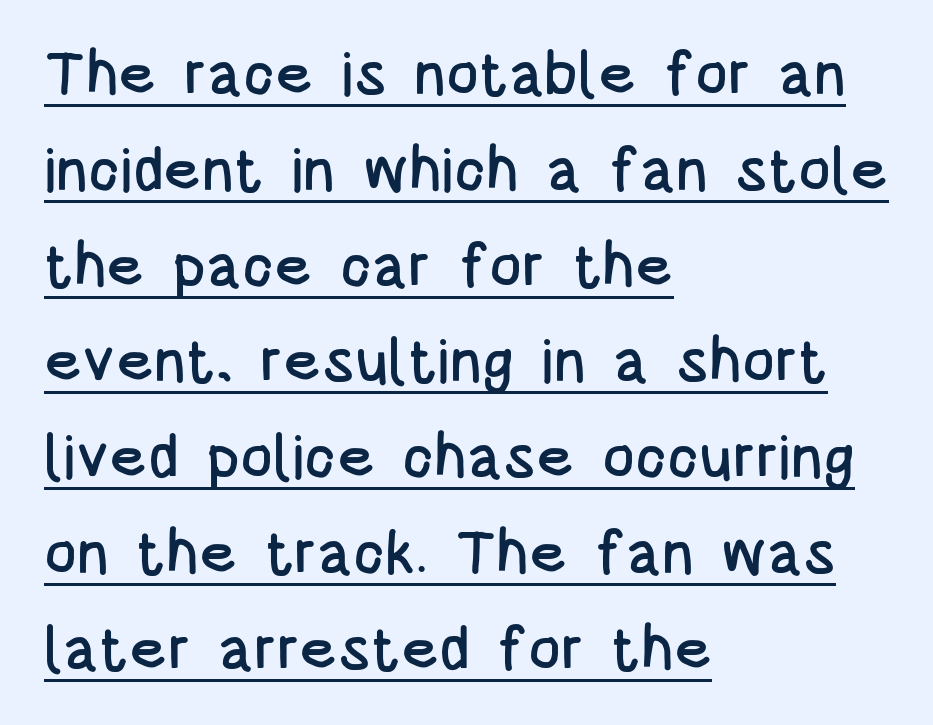
What decoration does the sample have? An underline. Think of a printed novel: that variable character pitch is what you see here. This sample uses a sans-serif face. Horizontal alignment here is leftward, the default for most running prose.
